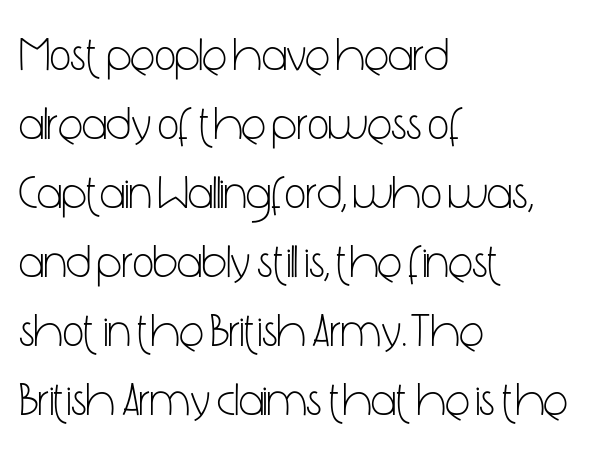
Compared with typical body copy, the letter spacing here is the same. It's the straight-up-and-down kind of type. How would I describe the line gaps? Plain and ordinary. Serif or sans? Sans — the stroke terminals are bare. Line starts are locked; line ends wander. The rendering uses natural spacing where letterforms have individual widths.
